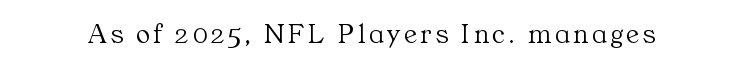
Q: Is the text bold? A: No.
Q: Is the text italic (slanted)? A: No, it is upright.
Q: Is the typeface a serif or a sans-serif typeface? A: Serif.
Q: Is the text underlined? A: No.
Q: Width (condensed, normal, or wide)? A: Normal.
Q: Stroke contrast? A: Medium.
Q: x-height? A: Medium.
Q: Monospaced? A: No.
